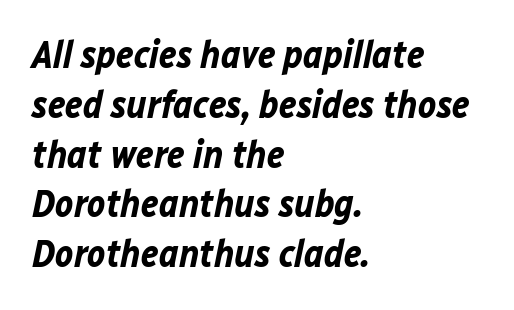
The image shows 38 px bold type, italic (leaning right); set left-aligned, normal line spacing (1.31x), normal letter spacing, not underlined; low stroke contrast and a medium x-height.
